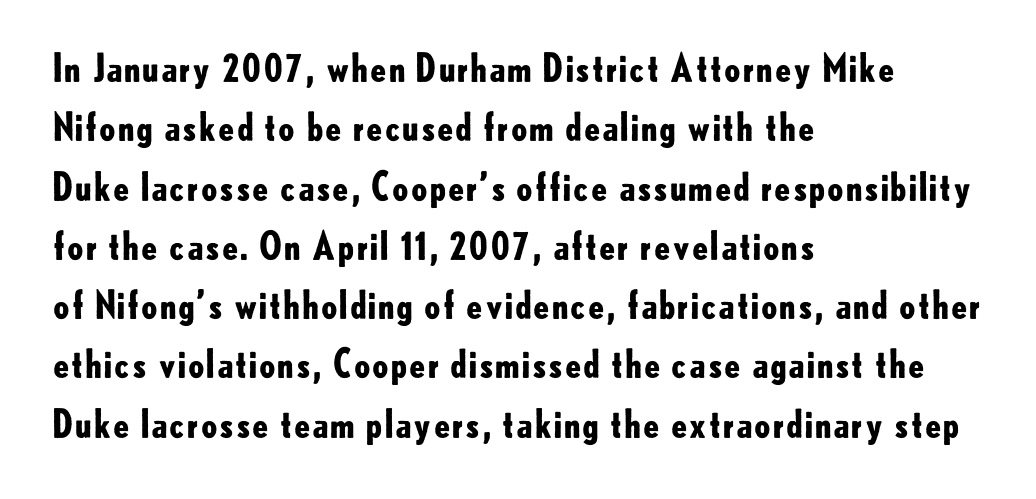
In terms of letterform style, serifs are entirely absent. The passage shown stacks its lines at a standard gap. Beneath every word, the page is bare. Vertical strokes here are truly vertical. Here the glyphs are tracked normally, forming tight word shapes.
